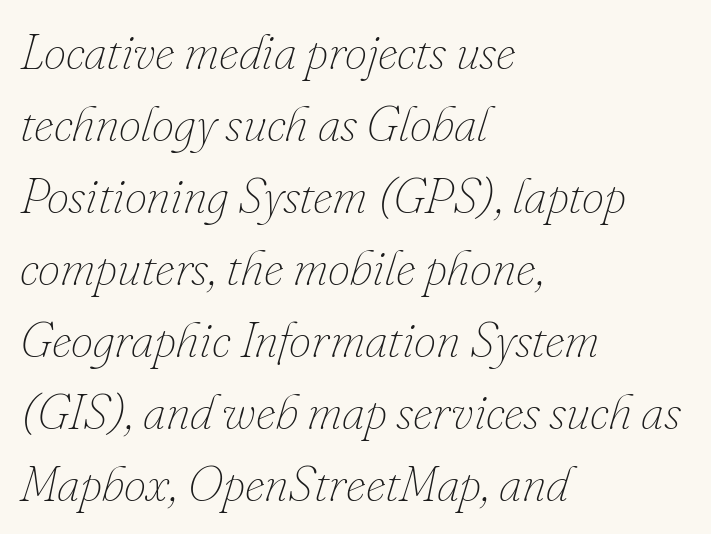
{"italic": "yes", "lean": "right", "slant_degrees": 16, "bold": "no", "weight": "thin", "width": "normal", "stroke_contrast": "low", "x_height": "small", "monospaced": "no", "underline": "no", "align": "left", "line_spacing": "normal", "line_spacing_ratio": 1.44, "letter_spacing": "normal", "letter_spacing_em": 0.0, "glyph_px": 50}
